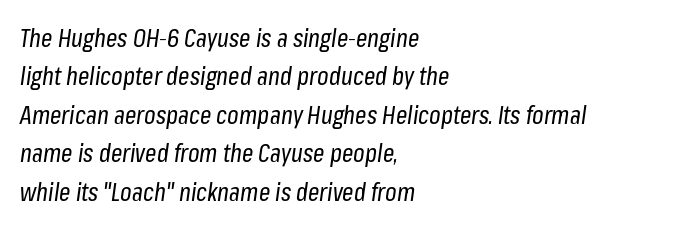
The passage shown leans; its letterforms are oblique. These lines sit exactly where default settings would place them. A clean baseline with only descenders dipping below it. The line texture is even and compact thanks to regular tracking.
